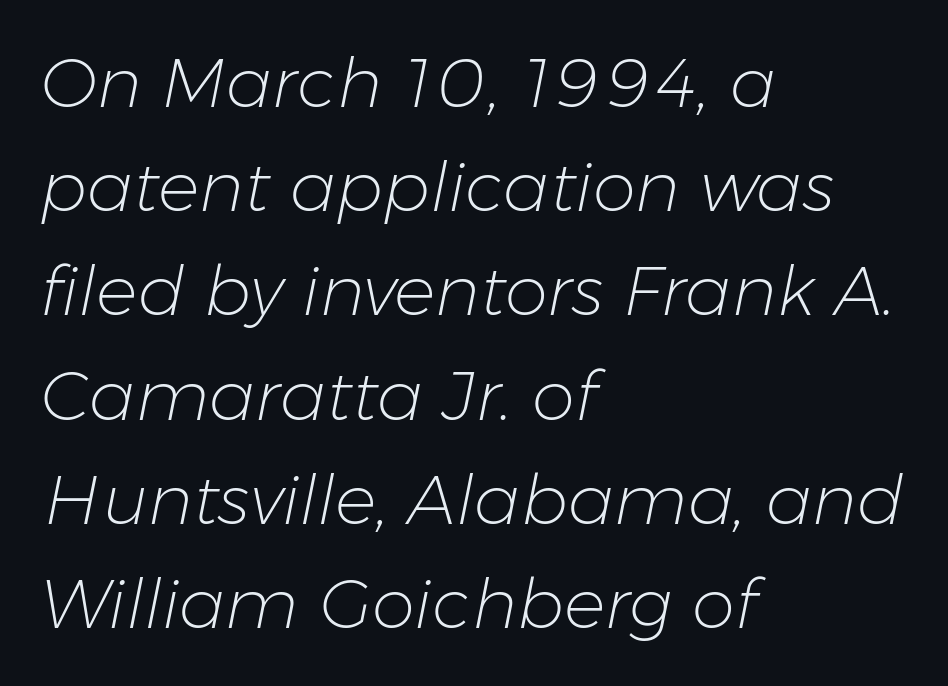
Spacing verdict: proportional, widths tailored to each character. Characters follow at the spacing the type designer built in. In terms of posture, this sample is oblique. Leading matches the norm, producing a regular column.
